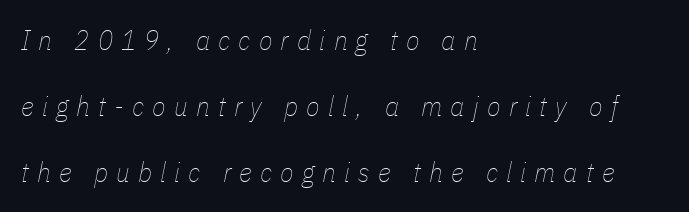
The image shows 28 px thin, condensed type, italic (leaning right); set left-aligned, loose line spacing (2.36x), unusually wide letter spacing (+0.29 em), not underlined; low stroke contrast and a medium x-height.
